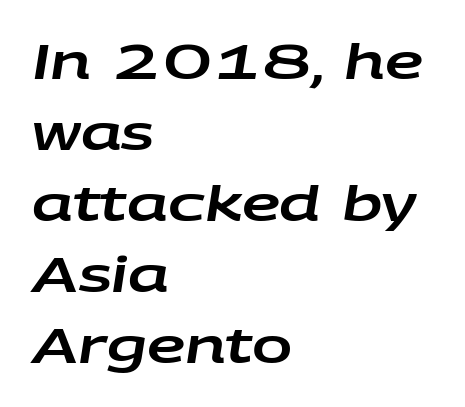
The image shows 48 px wide type, italic (leaning right); set left-aligned, normal line spacing (1.48x), normal letter spacing, not underlined; low stroke contrast and a large x-height.
